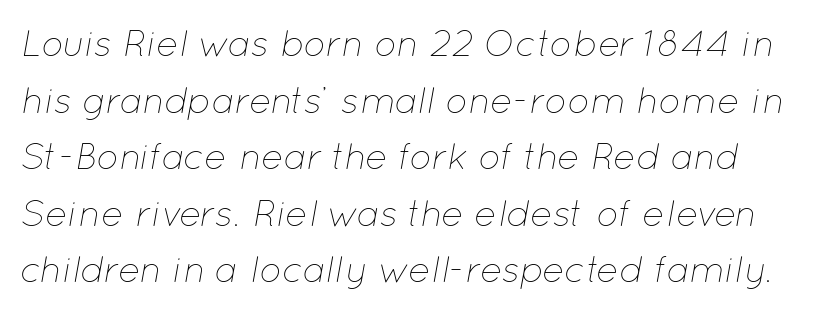
Q: Is the text bold? A: No.
Q: Is the text italic (slanted)? A: Yes, it leans right by about 12 degrees.
Q: Is the text underlined? A: No.
Q: Is the spacing between letters normal or unusually wide? A: Normal.
Q: Is the spacing between lines tight, normal or loose? A: Normal.
Q: Width (condensed, normal, or wide)? A: Normal.
Q: Stroke contrast? A: Low.
Q: x-height? A: Medium.
Q: Monospaced? A: No.
